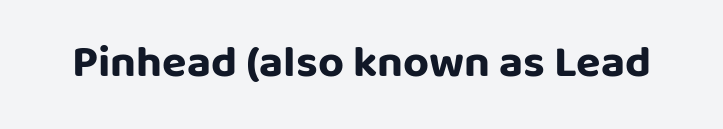
{"serif": "no", "italic": "no", "bold": "yes", "weight": "bold", "width": "normal", "stroke_contrast": "low", "x_height": "large", "monospaced": "no", "underline": "no", "letter_spacing": "normal", "letter_spacing_em": 0.0, "glyph_px": 45}
